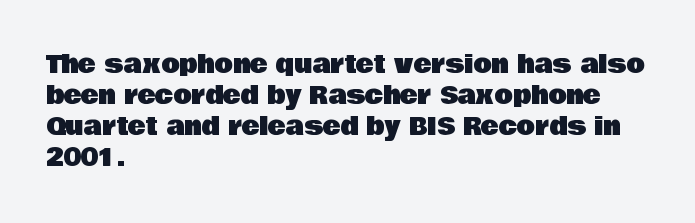
The image shows 24 px text type, upright; set left-aligned, normal line spacing (1.29x), normal letter spacing, not underlined.
